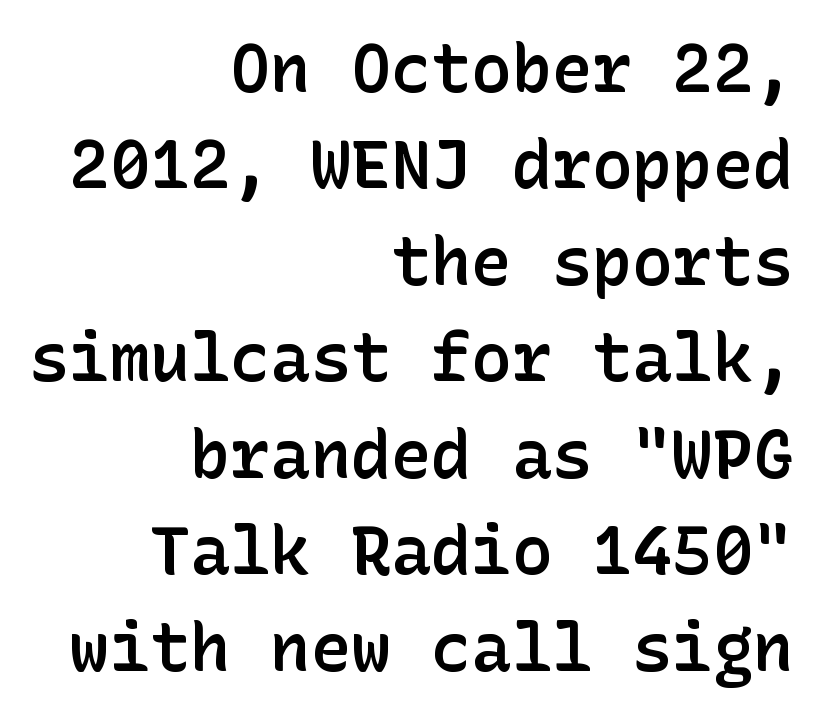
Q: Is the text bold? A: Semi-bold.
Q: Is the text italic (slanted)? A: No, it is upright.
Q: Is the typeface a serif or a sans-serif typeface? A: Sans-serif.
Q: Is the text underlined? A: No.
Q: How is the paragraph aligned? A: Right-aligned.
Q: Is the spacing between letters normal or unusually wide? A: Normal.
Q: Is the spacing between lines tight, normal or loose? A: Normal.
Q: Width (condensed, normal, or wide)? A: Normal.
Q: Stroke contrast? A: Low.
Q: x-height? A: Medium.
